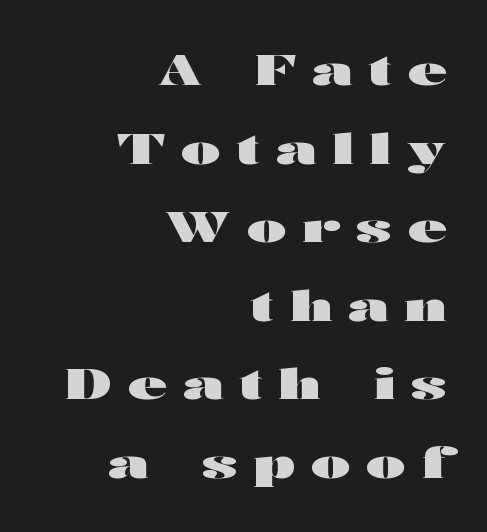
The image shows 42 px heavy, wide type, upright; set right-aligned, line spacing 1.87x, unusually wide letter spacing (+0.39 em), not underlined; high stroke contrast and a medium x-height.
